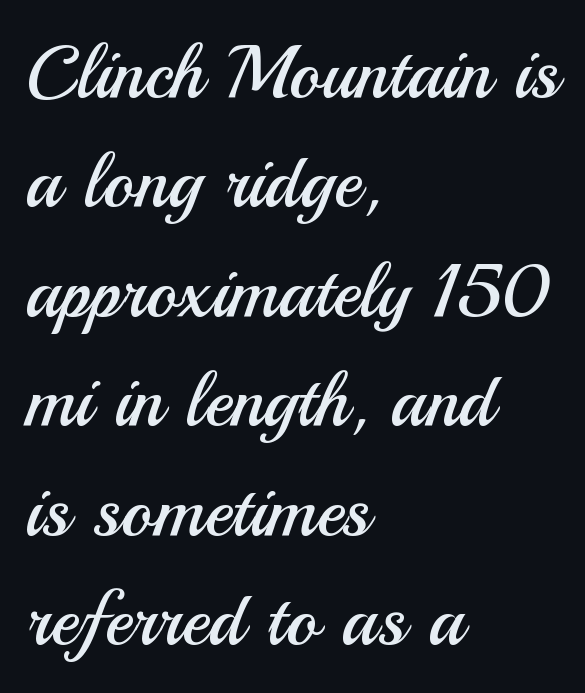
Q: Is the text bold? A: No.
Q: Is the text italic (slanted)? A: Yes.
Q: Is the typeface a serif or a sans-serif typeface? A: Sans-serif.
Q: Is the text underlined? A: No.
Q: How is the paragraph aligned? A: Left-aligned.
Q: Is the spacing between letters normal or unusually wide? A: Normal.
Q: Is the spacing between lines tight, normal or loose? A: Normal.
Q: Width (condensed, normal, or wide)? A: Normal.
Q: Stroke contrast? A: Medium.
Q: x-height? A: Small.
Q: Monospaced? A: No.
